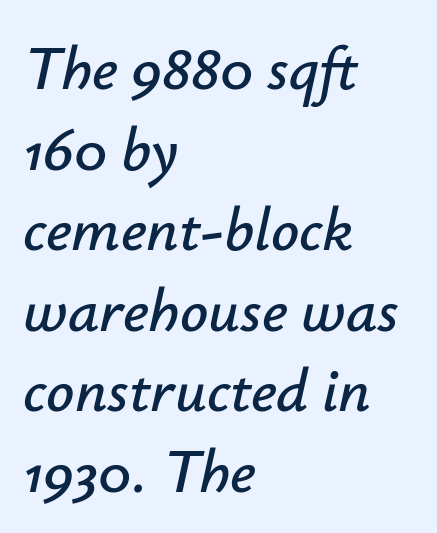
{"italic": "yes", "lean": "right", "slant_degrees": 12, "width": "normal", "stroke_contrast": "low", "x_height": "small", "monospaced": "no", "underline": "no", "align": "left", "line_spacing": "normal", "line_spacing_ratio": 1.3, "letter_spacing": "normal", "letter_spacing_em": 0.0, "glyph_px": 62}
